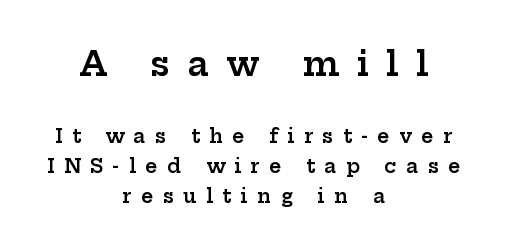
The image shows 34 px semibold, wide serif type, upright; set centered, normal line spacing (1.6x), unusually wide letter spacing (+0.5 em), not underlined; the first (top) block is 1.79x larger; low stroke contrast and a medium x-height.
